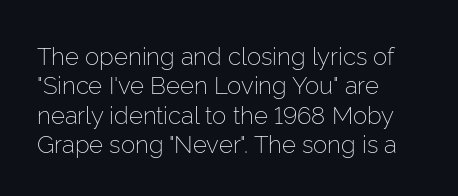
{"italic": "no", "bold": "no", "underline": "no", "align": "left", "line_spacing_ratio": 1.22, "letter_spacing": "normal", "letter_spacing_em": 0.0, "glyph_px": 24}
